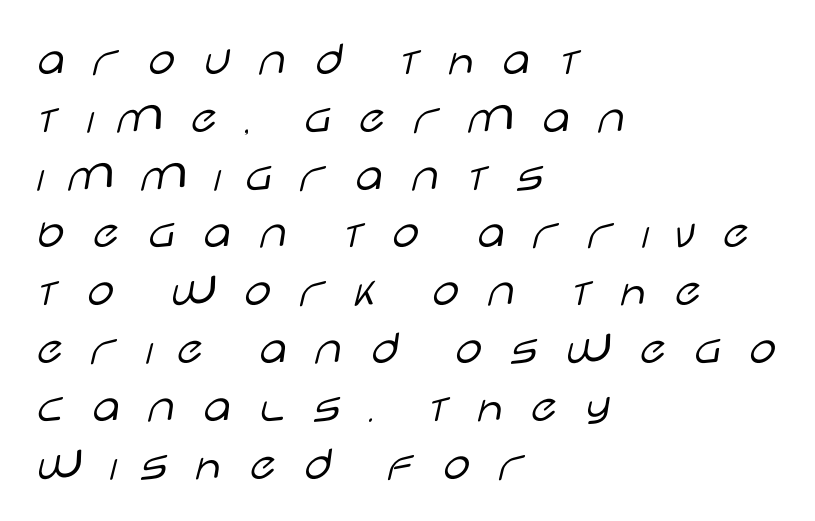
{"serif": "no", "bold": "no", "weight": "light", "width": "wide", "stroke_contrast": "low", "x_height": "large", "monospaced": "no", "underline": "no", "align": "left", "line_spacing_ratio": 1.18, "letter_spacing": "wide", "letter_spacing_em": 0.43, "glyph_px": 49}
